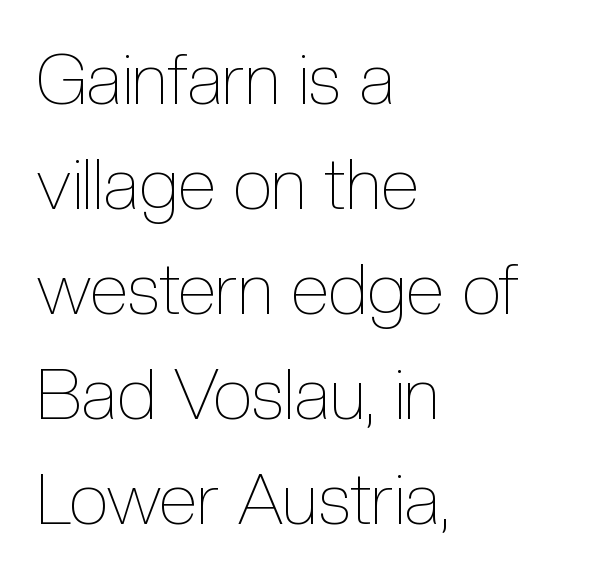
The image shows 71 px thin, condensed type, upright; set left-aligned, normal line spacing (1.48x), normal letter spacing, not underlined; a medium x-height.
